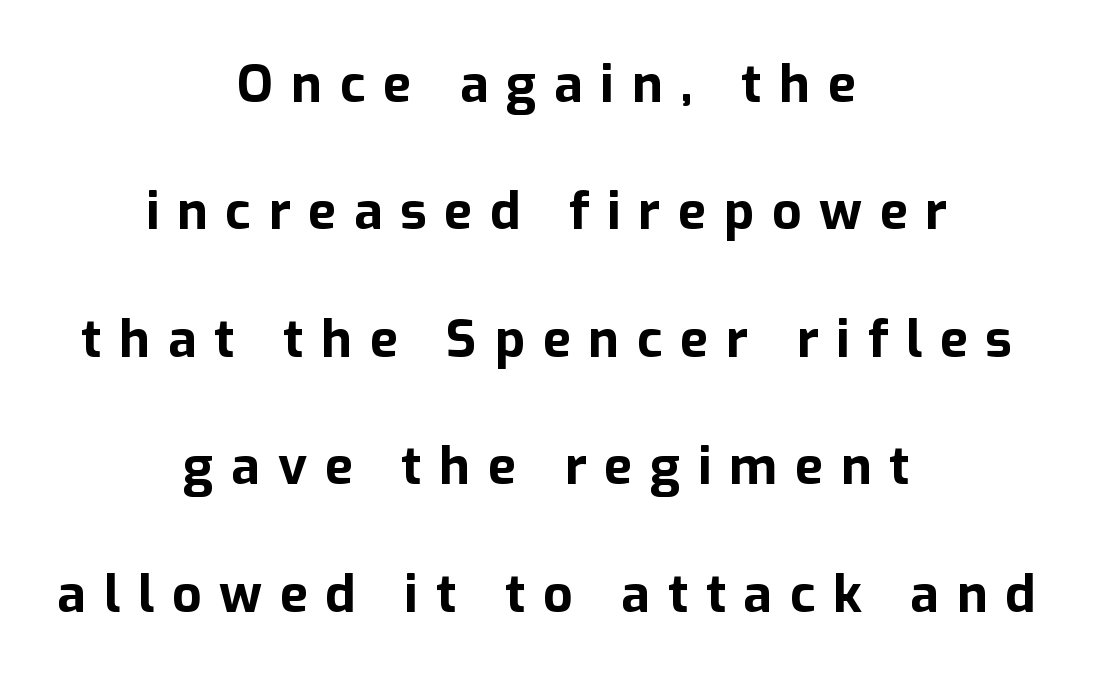
Q: Is the text bold? A: Yes.
Q: Is the text italic (slanted)? A: No, it is upright.
Q: Is the typeface a serif or a sans-serif typeface? A: Sans-serif.
Q: Is the text underlined? A: No.
Q: How is the paragraph aligned? A: Centered.
Q: Is the spacing between letters normal or unusually wide? A: Unusually wide.
Q: Is the spacing between lines tight, normal or loose? A: Loose.
Q: Width (condensed, normal, or wide)? A: Normal.
Q: Stroke contrast? A: Low.
Q: x-height? A: Medium.
Q: Monospaced? A: No.
